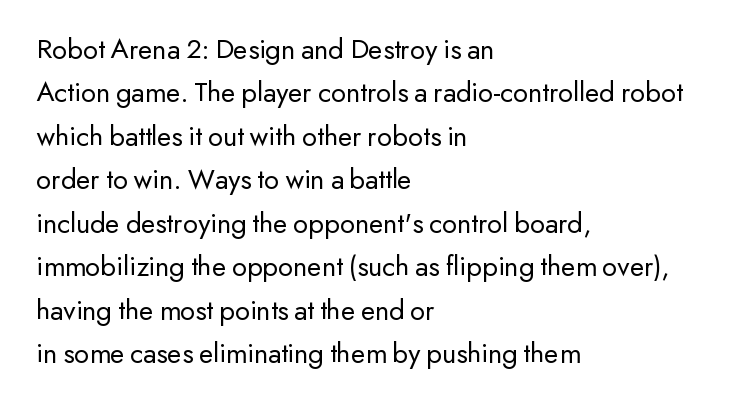
Successive baselines arrive at the customary interval. Proportional: the letters do not fall into vertical columns. These lines stack with their left ends in a neat column. Italic: no, the glyphs are upright roman.
